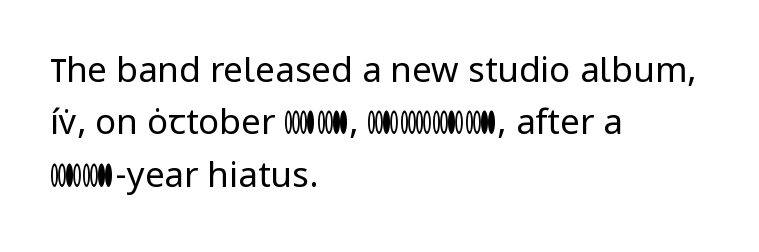
{"serif": "no", "italic": "no", "bold": "no", "weight": "regular", "width": "normal", "stroke_contrast": "low", "x_height": "medium", "monospaced": "no", "underline": "no", "align": "left", "line_spacing": "normal", "line_spacing_ratio": 1.5, "letter_spacing": "normal", "letter_spacing_em": 0.0, "glyph_px": 35}
